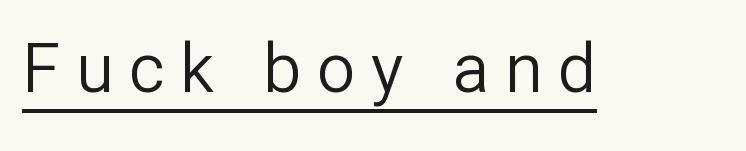
The image shows 68 px regular-weight sans-serif type, upright; set unusually wide letter spacing (+0.23 em), underlined; low stroke contrast and a medium x-height.
